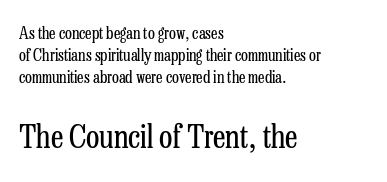
The strokes carry an ordinary text weight at most. Successive baselines arrive at the customary interval. The letterforms sit shoulder to shoulder at normal distance. No italicization has been applied; the sample stays upright. The characters display serif detailing at their extremities. Any mark beneath the type? The region is blank.
